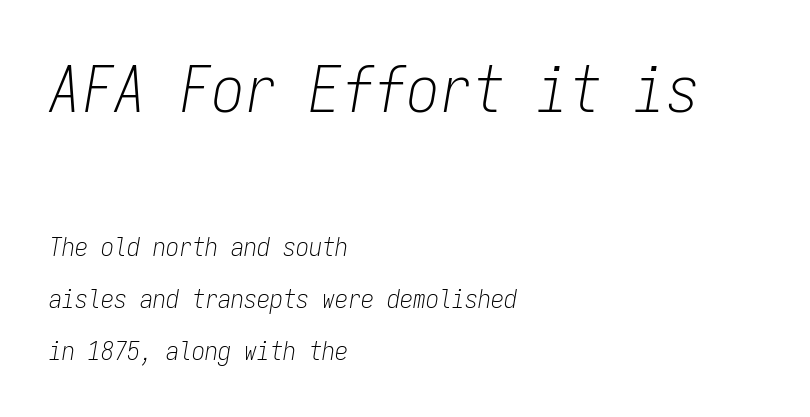
The image shows 65 px light, condensed type, italic (leaning right), monospaced; set left-aligned, loose line spacing (1.99x), normal letter spacing, not underlined; the first (top) block is 2.5x larger; low stroke contrast and a medium x-height.
